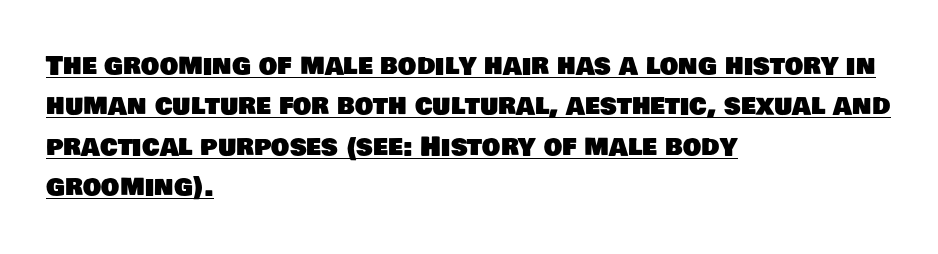
{"underline": "yes", "align": "left", "line_spacing": "normal", "line_spacing_ratio": 1.55, "letter_spacing": "normal", "letter_spacing_em": 0.0, "glyph_px": 26}
